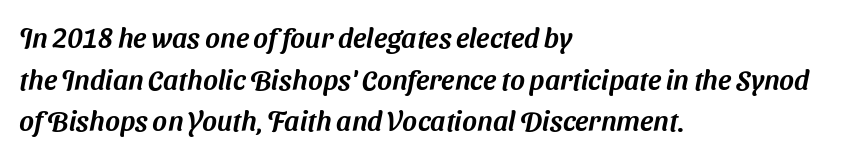
Looks like regular typesetting: each glyph gets only the width it needs. The paragraph has a hard left edge and a soft right edge. In terms of letterspacing, this is plain default setting. How would I describe the line gaps? Plain and ordinary.
